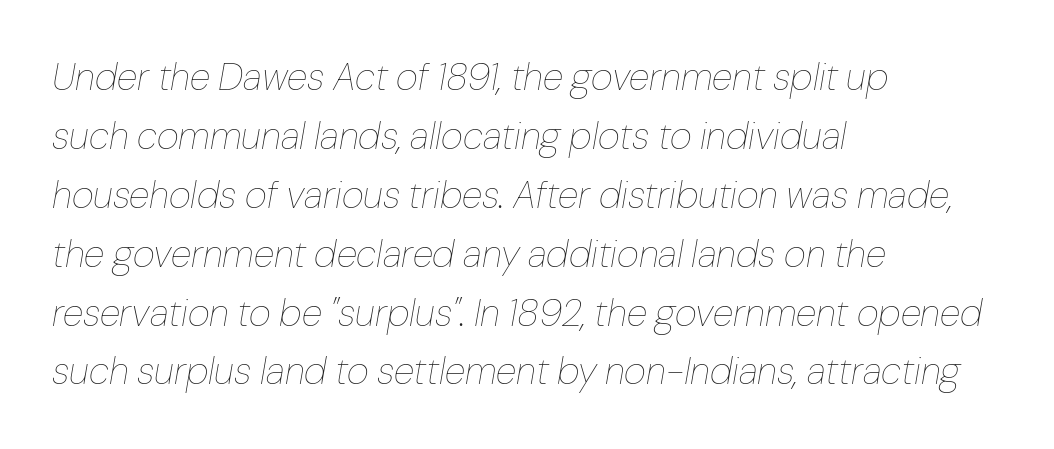
The image shows 38 px thin type, italic (leaning right); set left-aligned, normal line spacing (1.55x), normal letter spacing, not underlined; low stroke contrast and a medium x-height.
